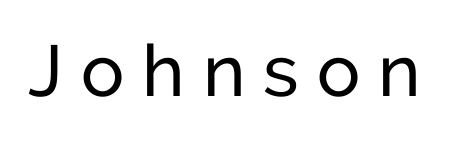
Q: Is the text italic (slanted)? A: No, it is upright.
Q: Is the typeface a serif or a sans-serif typeface? A: Sans-serif.
Q: Is the text underlined? A: No.
Q: Is the spacing between letters normal or unusually wide? A: Unusually wide.
Q: Width (condensed, normal, or wide)? A: Normal.
Q: Stroke contrast? A: Low.
Q: x-height? A: Medium.
Q: Monospaced? A: No.
